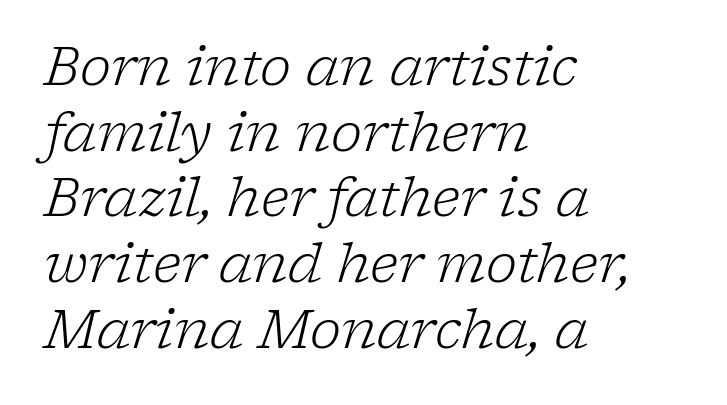
The whole block is typeset with a tilt. The rendering uses natural spacing where letterforms have individual widths. How are the letters spaced? Ordinarily, with no added tracking. The paragraph has a hard left edge and a soft right edge.
